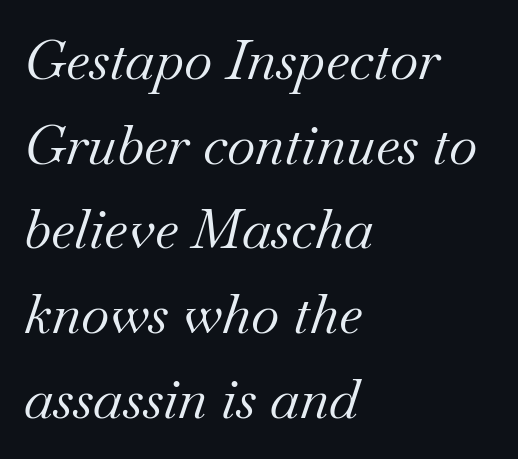
{"serif": "yes", "italic": "yes", "lean": "right", "slant_degrees": 18, "bold": "no", "weight": "regular", "width": "normal", "stroke_contrast": "medium", "x_height": "small", "monospaced": "no", "underline": "no", "align": "left", "line_spacing": "normal", "line_spacing_ratio": 1.54, "letter_spacing": "normal", "letter_spacing_em": 0.0, "glyph_px": 55}
